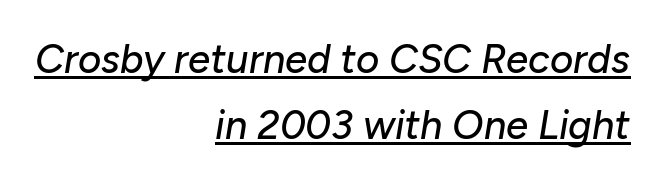
Q: Is the text italic (slanted)? A: Yes, it leans right by about 10 degrees.
Q: Is the text underlined? A: Yes.
Q: How is the paragraph aligned? A: Right-aligned.
Q: Is the spacing between letters normal or unusually wide? A: Normal.
Q: Is the spacing between lines tight, normal or loose? A: Normal.
Q: Width (condensed, normal, or wide)? A: Normal.
Q: Stroke contrast? A: Low.
Q: x-height? A: Medium.
Q: Monospaced? A: No.
